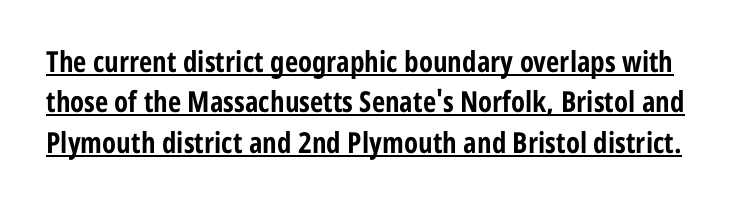
Q: Is the text bold? A: Yes.
Q: Is the text italic (slanted)? A: No, it is upright.
Q: Is the typeface a serif or a sans-serif typeface? A: Sans-serif.
Q: Is the text underlined? A: Yes.
Q: Is the spacing between letters normal or unusually wide? A: Normal.
Q: Is the spacing between lines tight, normal or loose? A: Normal.
Q: Width (condensed, normal, or wide)? A: Condensed.
Q: Stroke contrast? A: Low.
Q: x-height? A: Medium.
Q: Monospaced? A: No.
